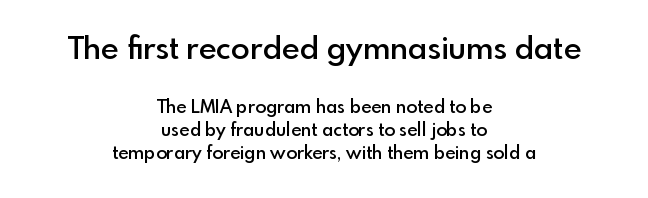
The specimen omits any rule beneath the text block's lines. Proportional: the letters do not fall into vertical columns. Firm but not heavy-handed strokes: this text is semibold. Are there feet on the stems? There aren't — it's a sans.
